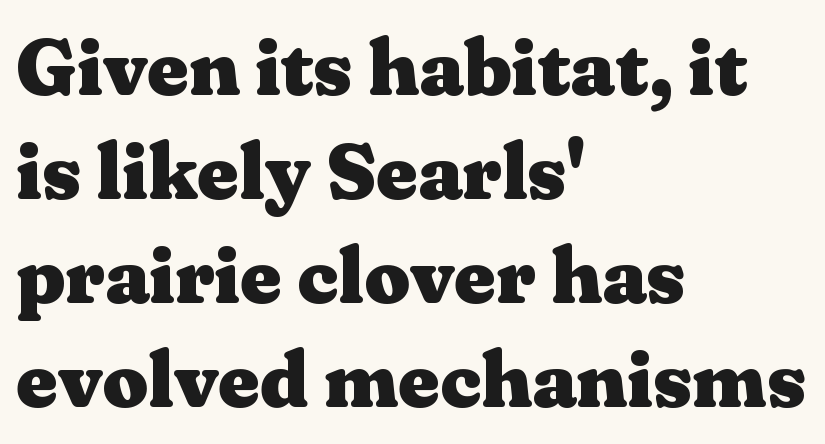
The image shows 80 px heavy, wide serif type, upright; set left-aligned, normal line spacing (1.3x), normal letter spacing, not underlined; medium stroke contrast and a medium x-height.
